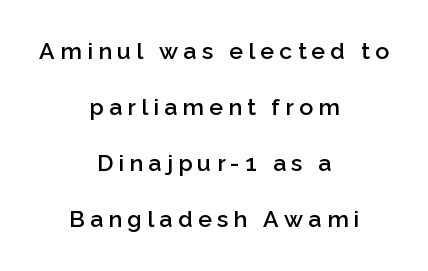
Q: Is the text bold? A: Semi-bold.
Q: Is the text italic (slanted)? A: No, it is upright.
Q: Is the text underlined? A: No.
Q: How is the paragraph aligned? A: Centered.
Q: Is the spacing between letters normal or unusually wide? A: Unusually wide.
Q: Is the spacing between lines tight, normal or loose? A: Loose.
